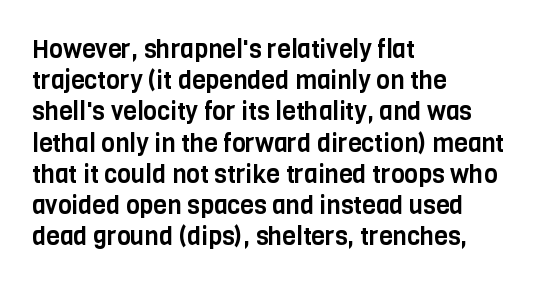
The image shows 25 px text type, upright; set left-aligned, normal line spacing (1.25x), normal letter spacing, not underlined.
